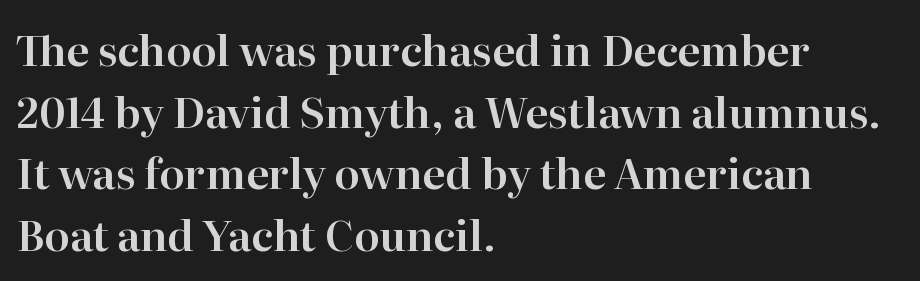
{"serif": "yes", "italic": "no", "width": "normal", "stroke_contrast": "high", "x_height": "medium", "monospaced": "no", "underline": "no", "align": "left", "line_spacing": "normal", "line_spacing_ratio": 1.47, "letter_spacing": "normal", "letter_spacing_em": 0.0, "glyph_px": 42}
